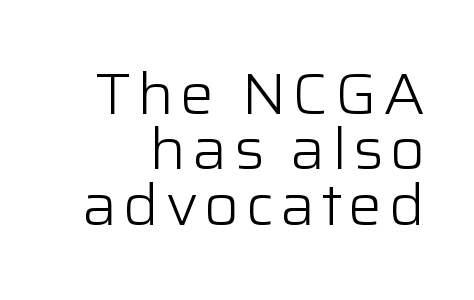
{"serif": "no", "italic": "no", "bold": "no", "weight": "light", "width": "normal", "stroke_contrast": "low", "x_height": "medium", "monospaced": "no", "underline": "no", "line_spacing": "tight", "line_spacing_ratio": 0.97, "glyph_px": 57}
